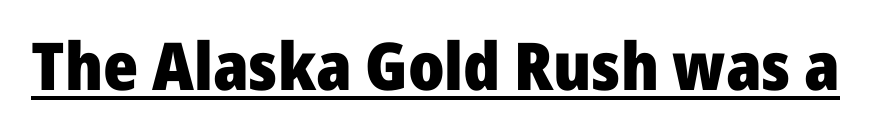
Does the type have serifs? No, each stem ends abruptly. The passage shown is typed in a proportional face where columns would drift. When letters stand straight like this, we call the style roman or upright. Caption: standard tracking, unaltered. The characters look thick and weighty, a clear bold. The typesetter has applied underlining to the passage shown.
